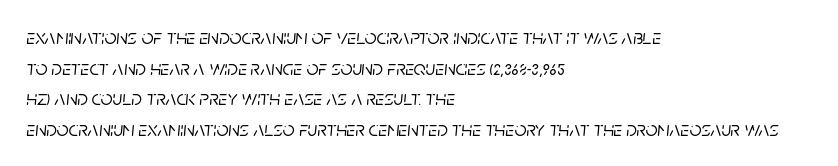
{"italic": "yes", "lean": "right", "slant_degrees": 5, "underline": "no", "align": "left", "line_spacing": "normal", "line_spacing_ratio": 1.46, "letter_spacing": "normal", "letter_spacing_em": 0.0, "glyph_px": 21}
